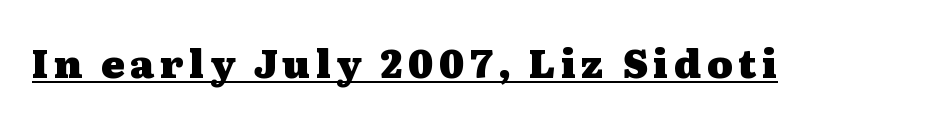
Its strokes are broad and dark, the hallmark of bold type. I'd call this a serif setting — the letters wear small feet. Every word sits above its own underline. Vertical strokes here are truly vertical.
